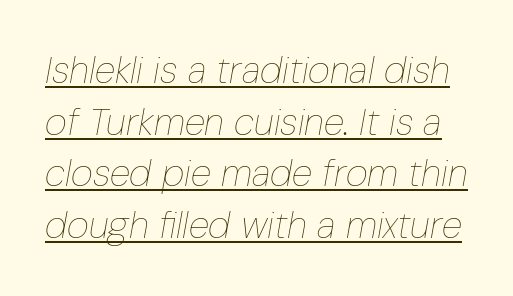
Q: Is the text bold? A: No.
Q: Is the text italic (slanted)? A: Yes, it leans right by about 10 degrees.
Q: Is the text underlined? A: Yes.
Q: Is the spacing between letters normal or unusually wide? A: Normal.
Q: Is the spacing between lines tight, normal or loose? A: Normal.
Q: Width (condensed, normal, or wide)? A: Condensed.
Q: Stroke contrast? A: Low.
Q: x-height? A: Medium.
Q: Monospaced? A: No.
